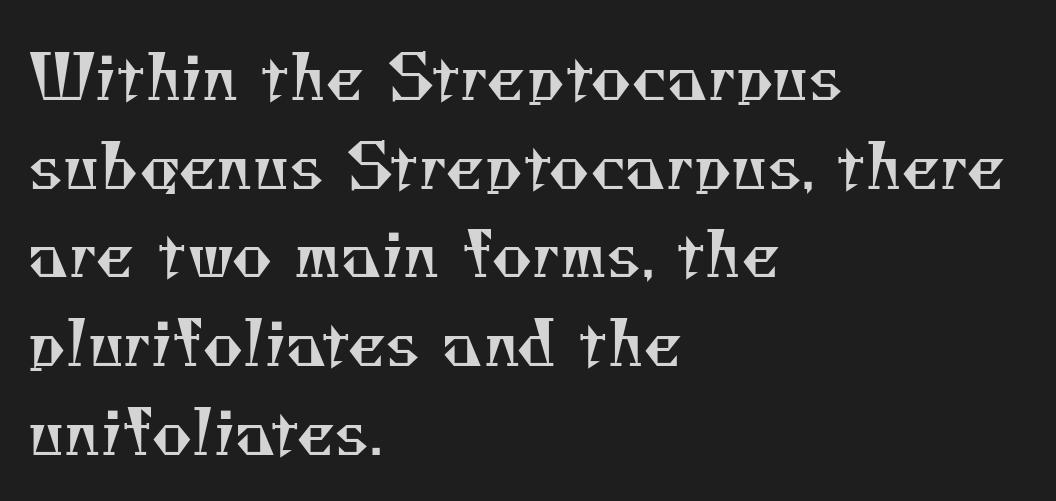
{"serif": "yes", "bold": "no", "weight": "regular", "width": "normal", "stroke_contrast": "medium", "x_height": "small", "monospaced": "no", "underline": "no", "align": "left", "line_spacing": "normal", "line_spacing_ratio": 1.43, "letter_spacing": "normal", "letter_spacing_em": 0.0, "glyph_px": 62}
